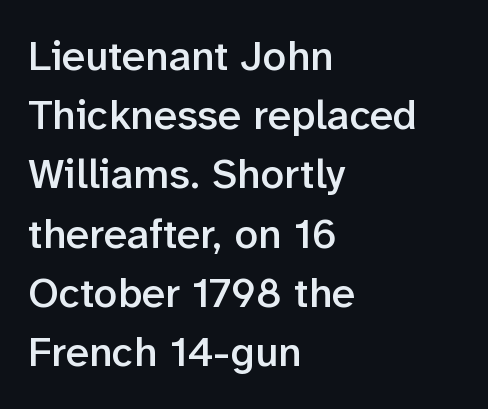
Q: Is the text bold? A: Semi-bold.
Q: Is the text italic (slanted)? A: No, it is upright.
Q: Is the typeface a serif or a sans-serif typeface? A: Sans-serif.
Q: Is the text underlined? A: No.
Q: How is the paragraph aligned? A: Left-aligned.
Q: Is the spacing between letters normal or unusually wide? A: Normal.
Q: Is the spacing between lines tight, normal or loose? A: Normal.
Q: Width (condensed, normal, or wide)? A: Normal.
Q: Stroke contrast? A: Low.
Q: x-height? A: Medium.
Q: Monospaced? A: No.
